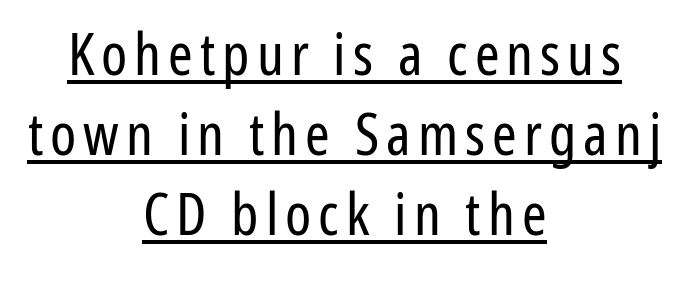
Q: Is the text bold? A: No.
Q: Is the text italic (slanted)? A: No, it is upright.
Q: Is the typeface a serif or a sans-serif typeface? A: Sans-serif.
Q: Is the text underlined? A: Yes.
Q: How is the paragraph aligned? A: Centered.
Q: Is the spacing between lines tight, normal or loose? A: Normal.
Q: Width (condensed, normal, or wide)? A: Condensed.
Q: Stroke contrast? A: Low.
Q: x-height? A: Medium.
Q: Monospaced? A: No.
